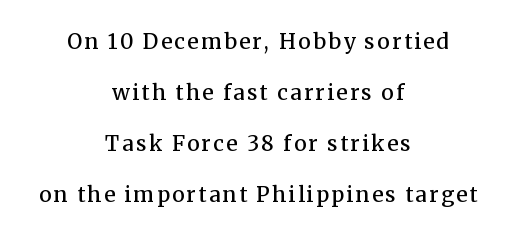
{"italic": "no", "bold": "semi", "underline": "no", "align": "center", "line_spacing": "loose", "line_spacing_ratio": 2.43, "glyph_px": 21}
